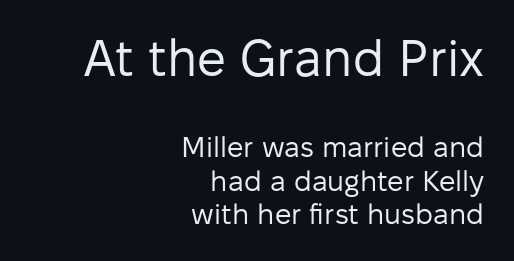
Words appear dense and cohesive because spacing is normal. Descenders are the only things crossing below the line. Every stem runs plumb, perpendicular to the baseline. Summary of weight: not heavy and not bold.
